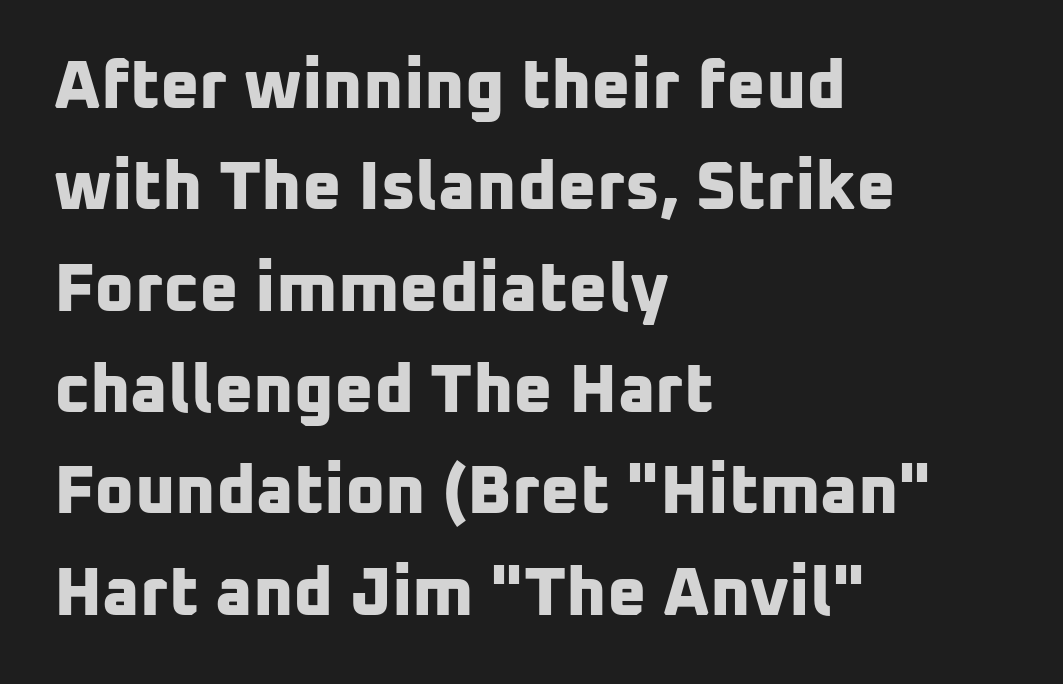
The image shows 68 px bold sans-serif type; set left-aligned, normal line spacing (1.49x), normal letter spacing, not underlined; low stroke contrast and a medium x-height.
